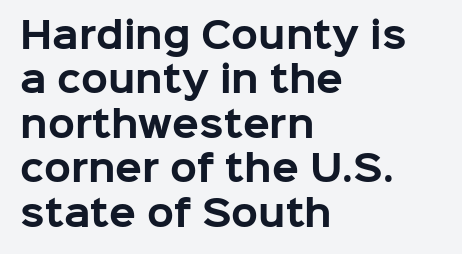
The letters advance in unequal steps, a hallmark of proportional type. Honestly, there is no underline to notice here at all. Does the type have serifs? No, each stem ends abruptly. This block has exactly the height ordinary leading produces. You'd pick this weight for a headline — it's a proper bold.
